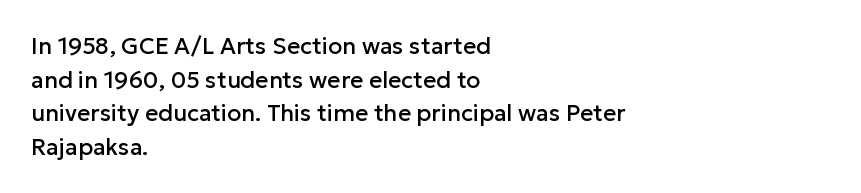
The image shows 23 px text type, upright; set left-aligned, normal line spacing (1.46x), normal letter spacing, not underlined.
